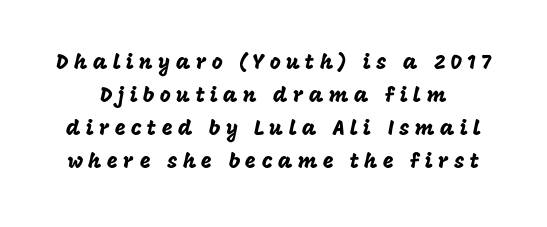
Q: Is the text italic (slanted)? A: Yes.
Q: Is the text underlined? A: No.
Q: Is the spacing between letters normal or unusually wide? A: Unusually wide.
Q: Is the spacing between lines tight, normal or loose? A: Normal.
